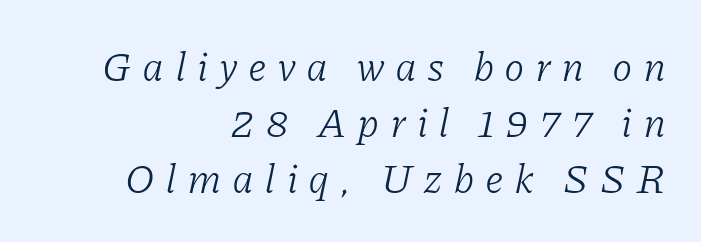
Q: Is the text bold? A: No.
Q: Is the text italic (slanted)? A: Yes, it leans right by about 11 degrees.
Q: Is the typeface a serif or a sans-serif typeface? A: Serif.
Q: Is the text underlined? A: No.
Q: How is the paragraph aligned? A: Right-aligned.
Q: Is the spacing between letters normal or unusually wide? A: Unusually wide.
Q: Is the spacing between lines tight, normal or loose? A: Normal.
Q: Width (condensed, normal, or wide)? A: Normal.
Q: Stroke contrast? A: Low.
Q: x-height? A: Medium.
Q: Monospaced? A: No.
